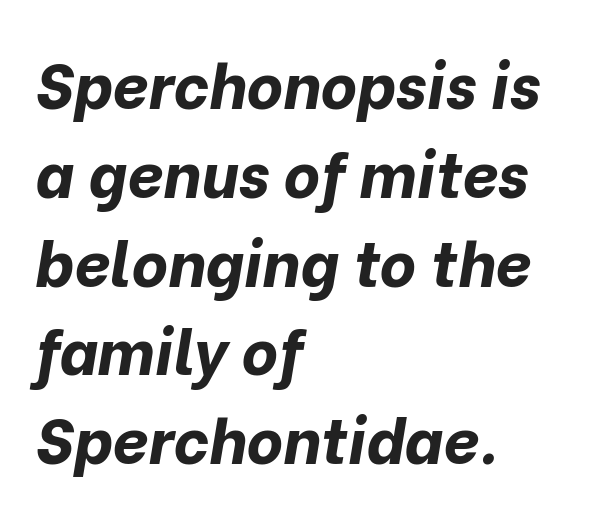
Which margin do the lines hug? The left one — the right edge is uneven. The lines sit at an ordinary, default distance from one another. Descender tails drop into unmarked territory. This is heavy type, rendered in bold. Compared with ordinary roman type, these characters are visibly tilted.
